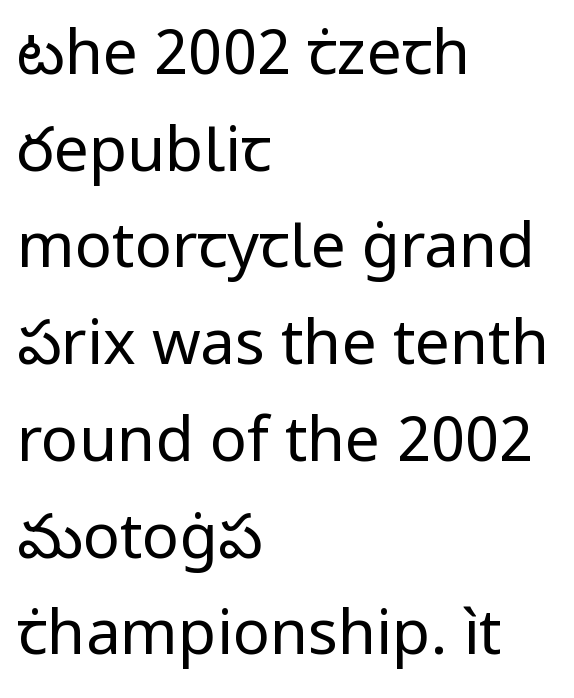
The image shows 62 px regular-weight sans-serif type, upright; set left-aligned, normal line spacing (1.56x), normal letter spacing, not underlined; low stroke contrast and a medium x-height.
